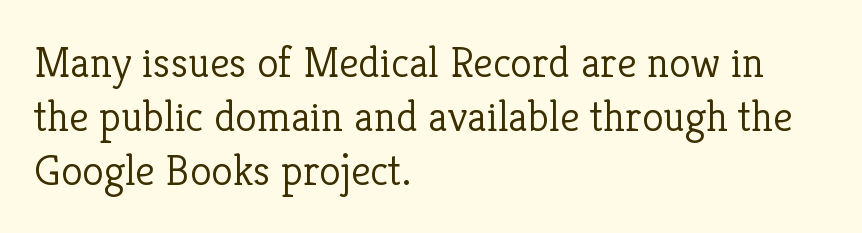
{"serif": "yes", "italic": "no", "bold": "no", "weight": "light", "width": "normal", "stroke_contrast": "low", "x_height": "medium", "monospaced": "no", "underline": "no", "align": "left", "line_spacing_ratio": 1.23, "letter_spacing": "normal", "letter_spacing_em": 0.0, "glyph_px": 44}
